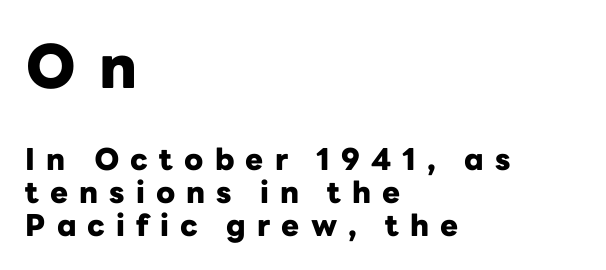
Q: Is the text bold? A: Yes.
Q: Is the text italic (slanted)? A: No, it is upright.
Q: Is the typeface a serif or a sans-serif typeface? A: Sans-serif.
Q: Is the text underlined? A: No.
Q: How is the paragraph aligned? A: Left-aligned.
Q: Is the spacing between letters normal or unusually wide? A: Unusually wide.
Q: Is the spacing between lines tight, normal or loose? A: Tight.
Q: Which block of text is set in a larger size, the first (top) or the second (bottom)? A: The first (top) one.
Q: Width (condensed, normal, or wide)? A: Normal.
Q: Stroke contrast? A: Low.
Q: x-height? A: Medium.
Q: Monospaced? A: No.
